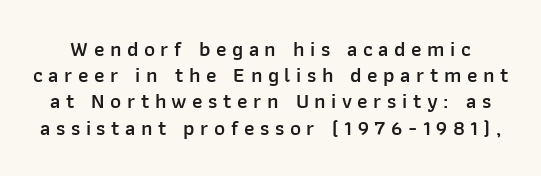
{"italic": "no", "bold": "semi", "underline": "no", "line_spacing": "normal", "line_spacing_ratio": 1.25, "letter_spacing": "wide", "letter_spacing_em": 0.26, "glyph_px": 21}
